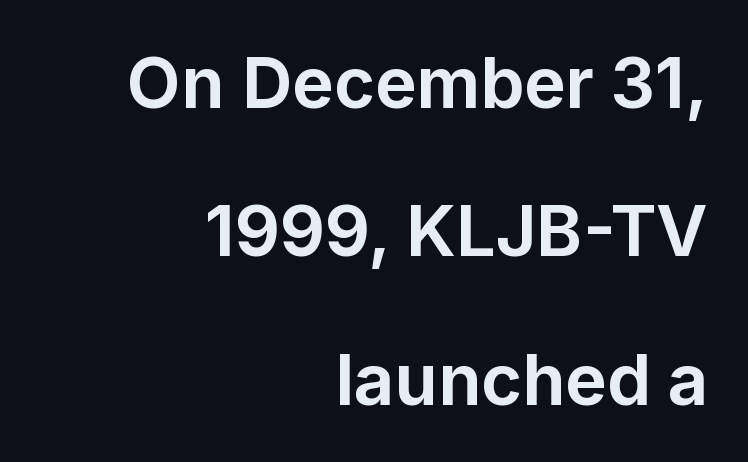
The image shows 70 px bold sans-serif type, upright; set right-aligned, loose line spacing (2.12x), normal letter spacing, not underlined; low stroke contrast and a medium x-height.
